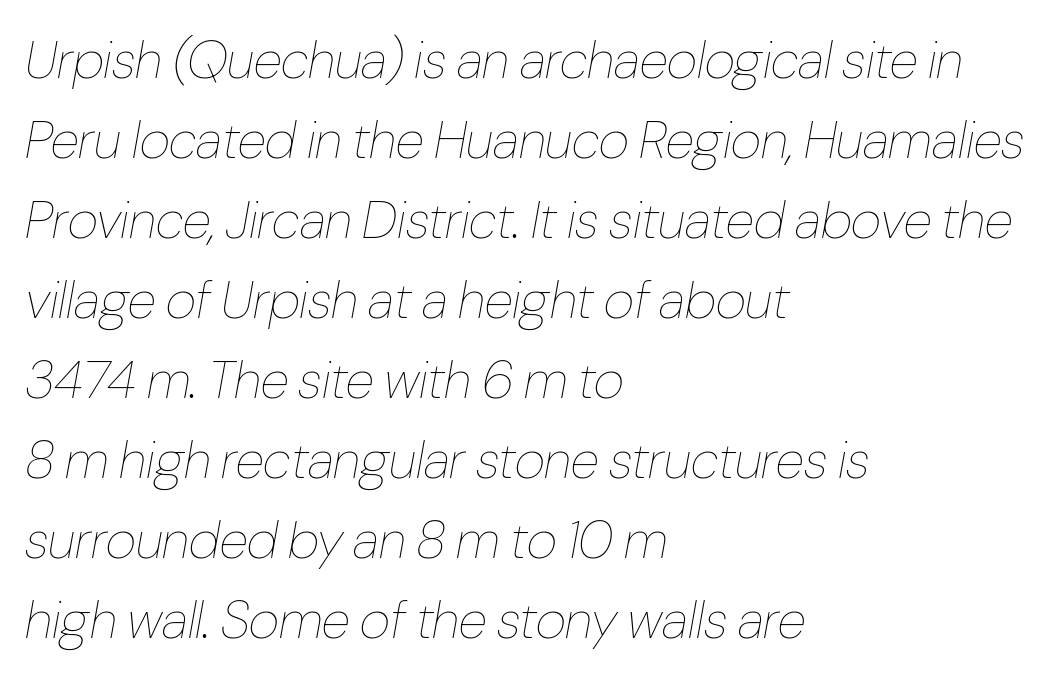
The image shows 53 px thin, condensed type, italic (leaning right); set left-aligned, normal line spacing (1.51x), normal letter spacing, not underlined; low stroke contrast and a medium x-height.
